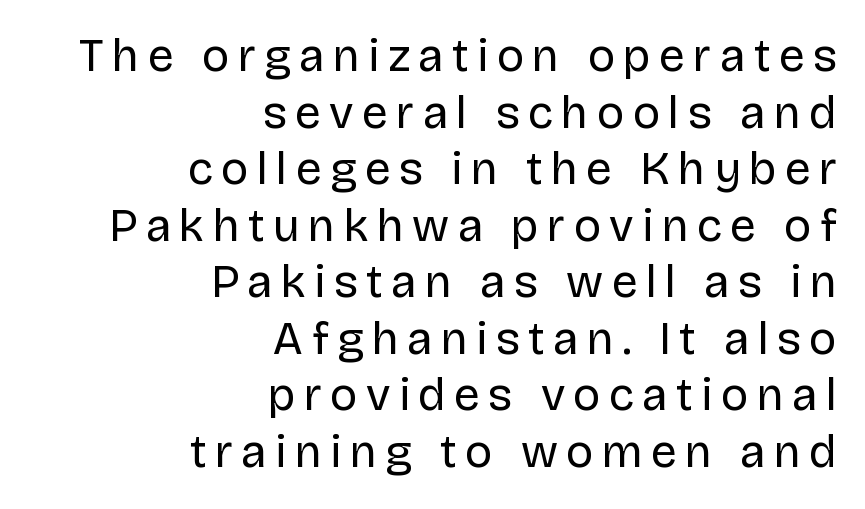
Q: Is the text bold? A: No.
Q: Is the text italic (slanted)? A: No, it is upright.
Q: Is the typeface a serif or a sans-serif typeface? A: Sans-serif.
Q: Is the text underlined? A: No.
Q: How is the paragraph aligned? A: Right-aligned.
Q: Width (condensed, normal, or wide)? A: Normal.
Q: Stroke contrast? A: Low.
Q: x-height? A: Large.
Q: Monospaced? A: No.
